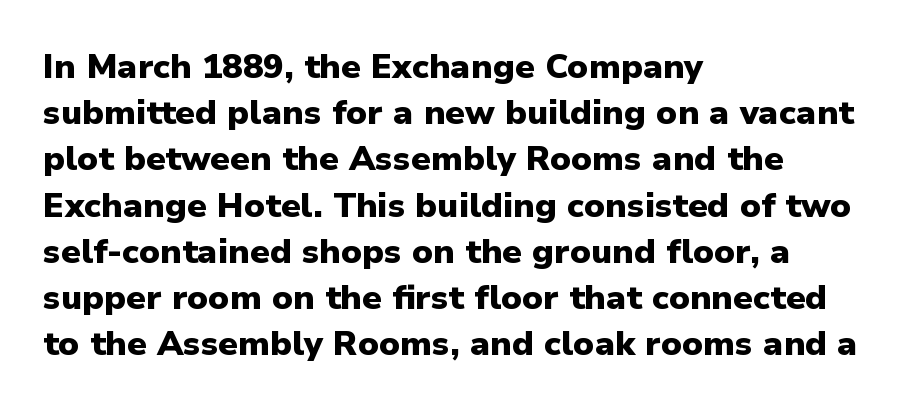
The image shows 34 px heavy sans-serif type, upright; set left-aligned, normal line spacing (1.36x), normal letter spacing, not underlined; low stroke contrast and a medium x-height.
